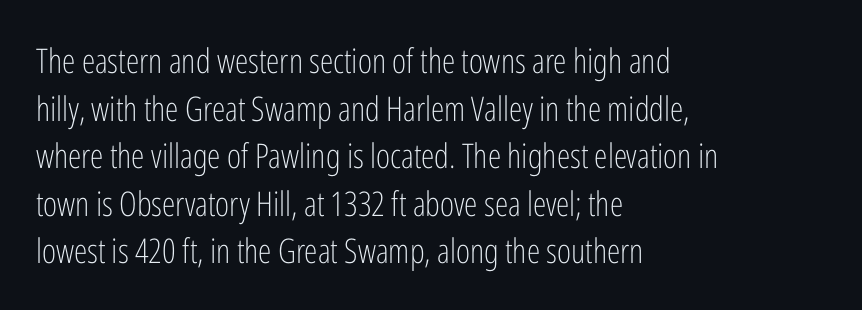
{"serif": "no", "italic": "no", "bold": "no", "weight": "light", "width": "condensed", "stroke_contrast": "low", "x_height": "medium", "monospaced": "no", "underline": "no", "align": "left", "line_spacing": "normal", "line_spacing_ratio": 1.4, "letter_spacing": "normal", "letter_spacing_em": 0.0, "glyph_px": 34}
